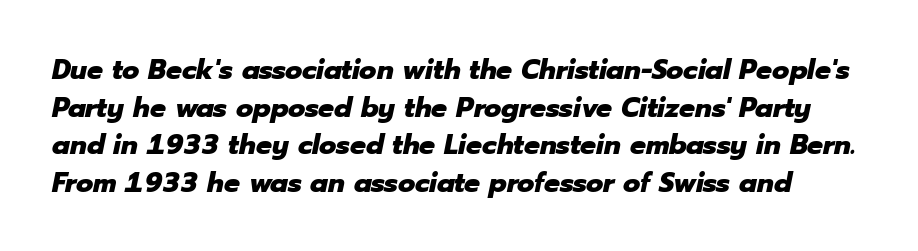
Standard letterfit; no display-style spreading of the glyphs. Typesetter's note: full bold, strokes at maximum text heaviness. Italic? Definitely — the glyphs are oblique. The specimen omits any rule beneath the text block's lines. Varying glyph widths throughout — classic text-font behaviour. A normal amount of white space separates one row of letters from the next.
